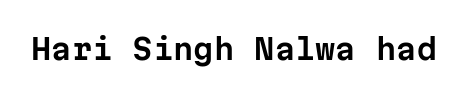
Here the designer chose a console-style face with uniform glyph widths. Characters remain perfectly vertical along every line. A typesetter would call this zero additional tracking. Stroke terminals: plain, sans-serif. The foot of each line stays bare and open.
